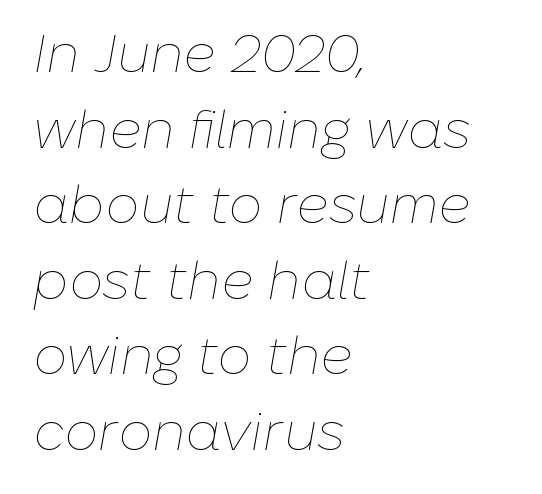
{"italic": "yes", "lean": "right", "slant_degrees": 10, "bold": "no", "weight": "thin", "width": "normal", "stroke_contrast": "low", "x_height": "medium", "monospaced": "no", "underline": "no", "align": "left", "line_spacing": "normal", "line_spacing_ratio": 1.4, "letter_spacing": "normal", "letter_spacing_em": 0.0, "glyph_px": 54}
